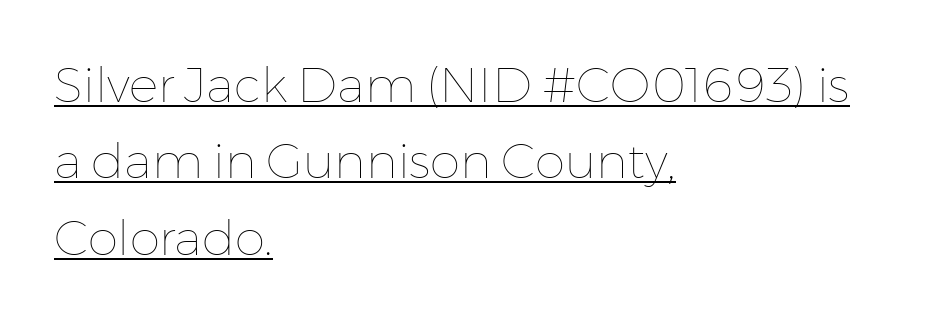
The image shows 49 px thin type, upright; set left-aligned, normal line spacing (1.56x), normal letter spacing, underlined; low stroke contrast and a medium x-height.
